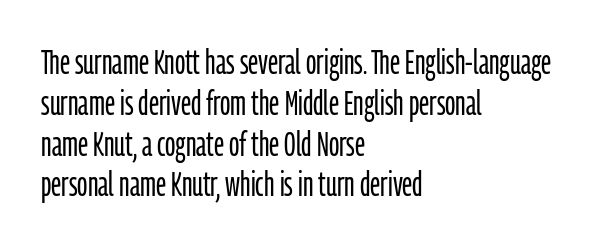
The image shows 34 px light, condensed sans-serif type, upright; set left-aligned, line spacing 1.2x, normal letter spacing, not underlined; low stroke contrast and a medium x-height.
